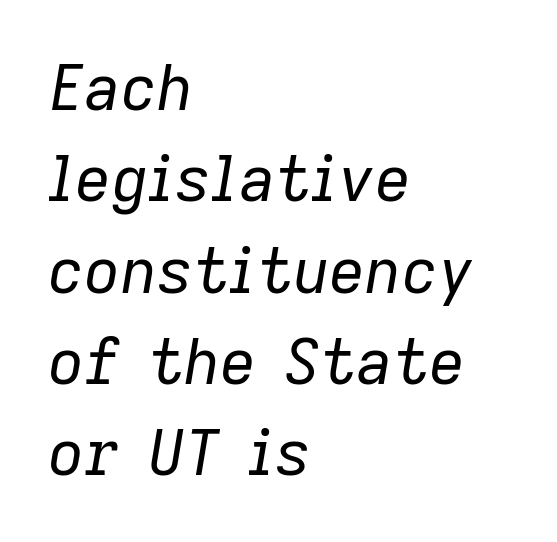
{"italic": "yes", "lean": "right", "slant_degrees": 9, "bold": "no", "weight": "regular", "width": "normal", "stroke_contrast": "low", "x_height": "medium", "monospaced": "no", "underline": "no", "align": "left", "line_spacing": "normal", "line_spacing_ratio": 1.45, "letter_spacing": "normal", "letter_spacing_em": 0.0, "glyph_px": 63}
